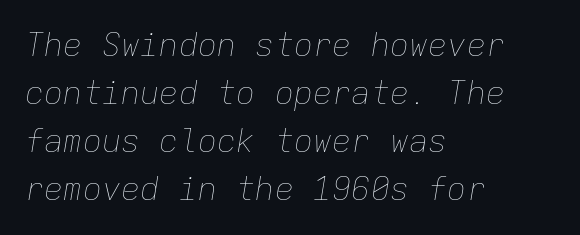
Horizontally, the lines are justified to the leading edge only. The foot of each line stays bare and open. Baseline-to-baseline distance is the conventional proportion of letter height. Do the characters align in a grid? Yes, the font is monospaced.
